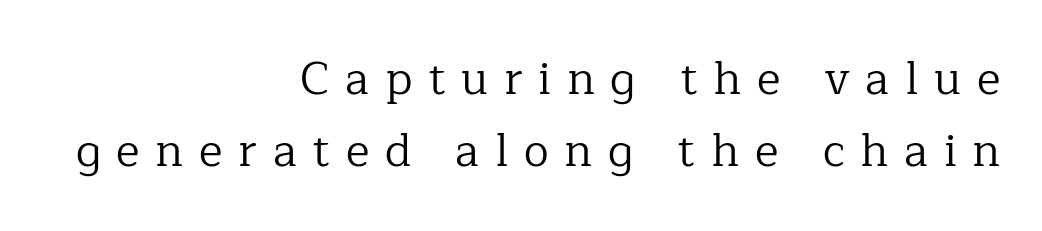
The image shows 45 px regular-weight serif type, upright; set right-aligned, normal line spacing (1.6x), unusually wide letter spacing (+0.35 em), not underlined; low stroke contrast and a medium x-height.
